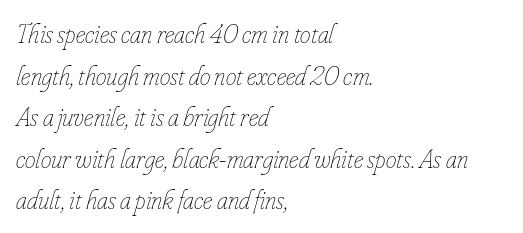
The image shows 27 px text type, italic (leaning right); set left-aligned, normal line spacing (1.54x), normal letter spacing, not underlined.
